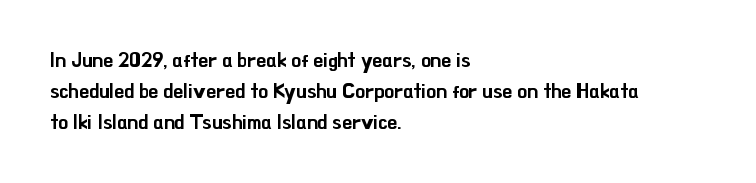
You could call the tracking neutral — neither tight nor loose. No italicization has been applied; the sample stays upright. Just letters on the line, the space beneath them empty. Compared with typical paragraphs, the rows here are spaced about the same.
